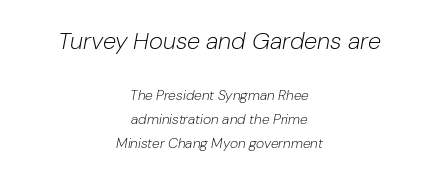
Q: Is the text bold? A: No.
Q: Is the text italic (slanted)? A: Yes, it leans right by about 10 degrees.
Q: Is the text underlined? A: No.
Q: How is the paragraph aligned? A: Centered.
Q: Is the spacing between letters normal or unusually wide? A: Normal.
Q: Which block of text is set in a larger size, the first (top) or the second (bottom)? A: The first (top) one.
